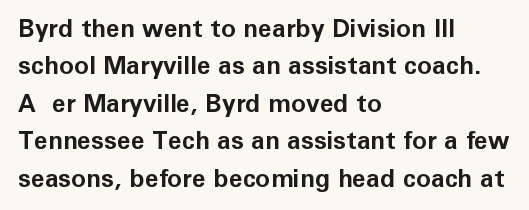
{"italic": "no", "bold": "yes", "underline": "no", "align": "left", "line_spacing": "normal", "line_spacing_ratio": 1.5, "letter_spacing": "normal", "letter_spacing_em": 0.0, "glyph_px": 25}
